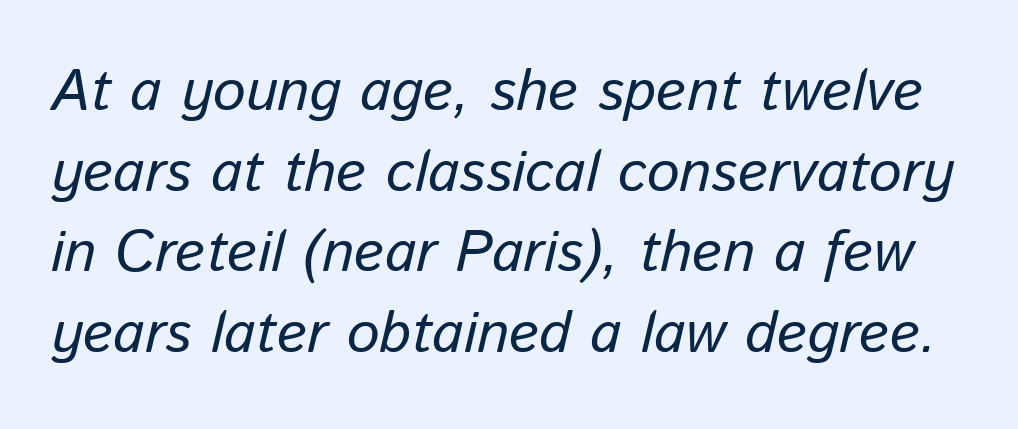
Q: Is the text italic (slanted)? A: Yes, it leans right by about 13 degrees.
Q: Is the text underlined? A: No.
Q: Is the spacing between letters normal or unusually wide? A: Normal.
Q: Is the spacing between lines tight, normal or loose? A: Normal.
Q: Width (condensed, normal, or wide)? A: Normal.
Q: Stroke contrast? A: Low.
Q: x-height? A: Medium.
Q: Monospaced? A: No.
